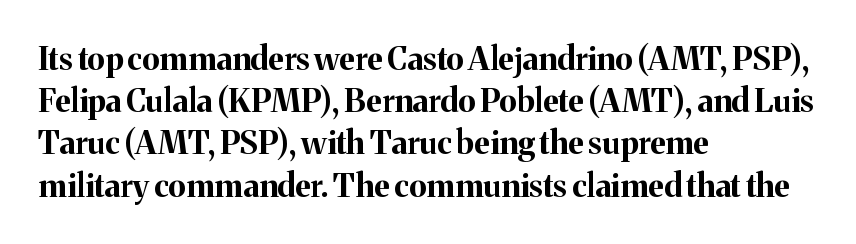
The image shows 32 px bold serif type, upright; set left-aligned, normal line spacing (1.32x), normal letter spacing, not underlined; medium stroke contrast and a medium x-height.
